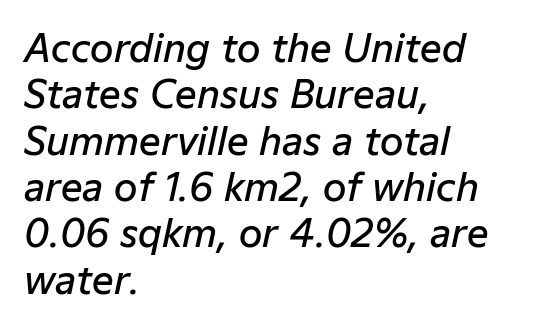
Weight: semibold (demi). A bare baseline throughout the passage. The ragged edge is on the right, which tells us the setting is flush left. Notice how the stems are inclined rather than vertical — that's the hallmark of italics. Varying glyph widths throughout — classic text-font behaviour.
